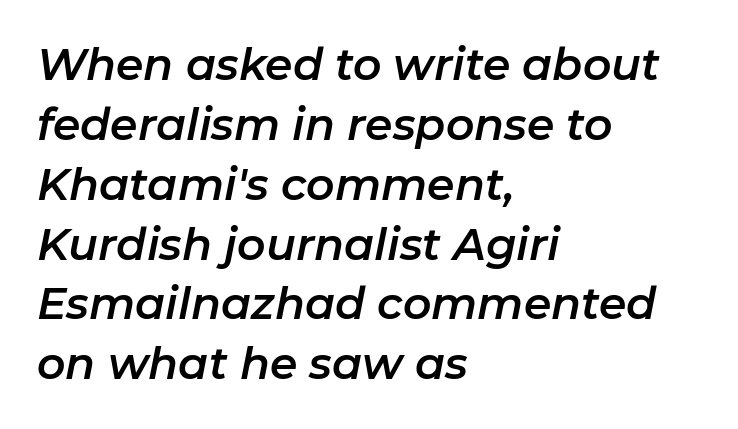
The image shows 44 px text type, italic (leaning right); set left-aligned, normal line spacing (1.36x), normal letter spacing, not underlined; low stroke contrast and a medium x-height.
